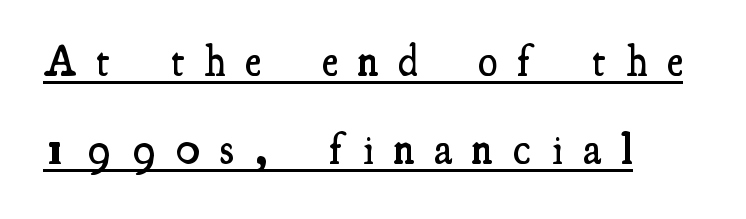
Q: Is the text bold? A: Semi-bold.
Q: Is the text italic (slanted)? A: No, it is upright.
Q: Is the typeface a serif or a sans-serif typeface? A: Serif.
Q: Is the text underlined? A: Yes.
Q: How is the paragraph aligned? A: Left-aligned.
Q: Is the spacing between letters normal or unusually wide? A: Unusually wide.
Q: Is the spacing between lines tight, normal or loose? A: Loose.
Q: Width (condensed, normal, or wide)? A: Condensed.
Q: Stroke contrast? A: Medium.
Q: x-height? A: Small.
Q: Monospaced? A: No.
